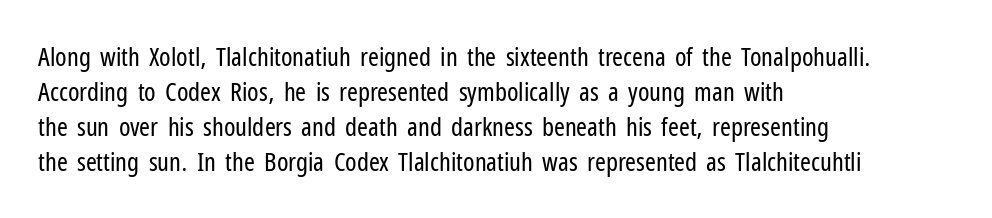
{"italic": "no", "bold": "no", "underline": "no", "align": "left", "line_spacing": "normal", "line_spacing_ratio": 1.35, "letter_spacing": "normal", "letter_spacing_em": 0.0, "glyph_px": 26}
